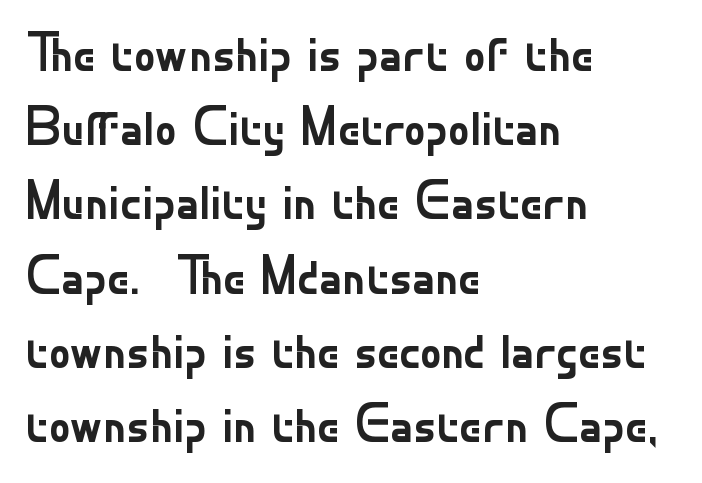
Q: Is the text bold? A: No.
Q: Is the text italic (slanted)? A: No, it is upright.
Q: Is the typeface a serif or a sans-serif typeface? A: Sans-serif.
Q: Is the text underlined? A: No.
Q: How is the paragraph aligned? A: Left-aligned.
Q: Is the spacing between letters normal or unusually wide? A: Normal.
Q: Is the spacing between lines tight, normal or loose? A: Normal.
Q: Width (condensed, normal, or wide)? A: Normal.
Q: Stroke contrast? A: Low.
Q: x-height? A: Small.
Q: Monospaced? A: No.
